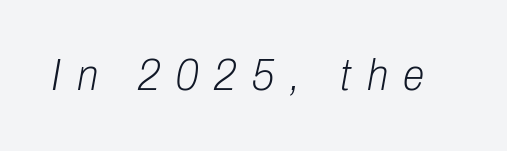
Bare-footed words on every line. Honestly, the letter spacing is so wide it's the main thing you notice. This sample has the flowing, uneven cadence of proportional lettering. Emphasis-style slanted type is in use. The font is comparable to plain body text, perhaps lighter.
